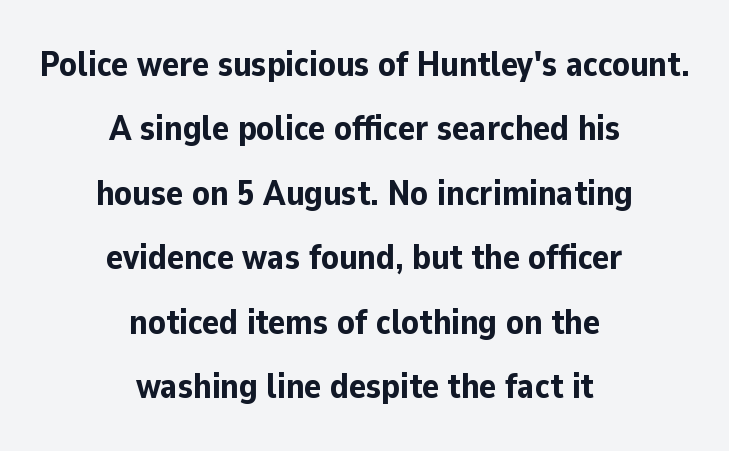
The image shows 35 px bold sans-serif type, upright; set centered, line spacing 1.84x, normal letter spacing, not underlined; low stroke contrast and a medium x-height.
